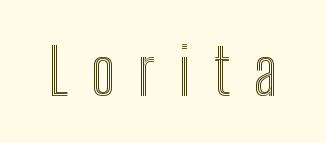
{"italic": "no", "width": "condensed", "x_height": "medium", "monospaced": "no", "underline": "no", "letter_spacing": "wide", "letter_spacing_em": 0.36, "glyph_px": 64}
